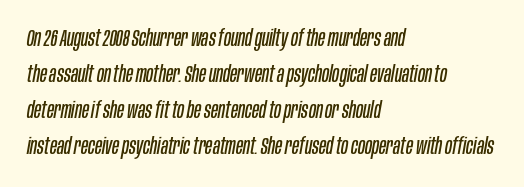
Is the block centered? No — it sits flush against the left margin. Compared with ordinary roman type, these characters are visibly tilted. Characters follow at the spacing the type designer built in. The block of text has a typical density, with ordinary space between rows. Words float on clear page, feet unadorned. Counters stay open thanks to moderate or lighter strokes.
